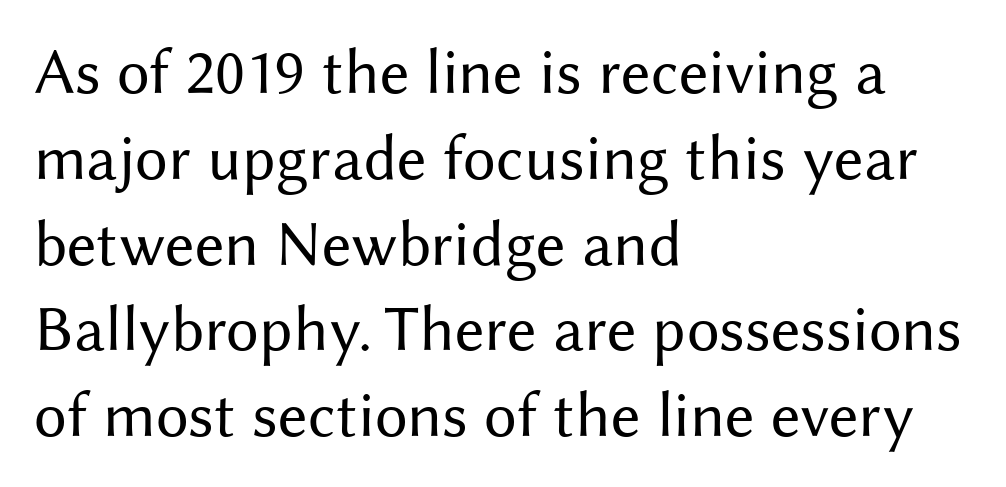
The image shows 65 px regular-weight sans-serif type, upright; set left-aligned, normal line spacing (1.32x), normal letter spacing, not underlined; medium stroke contrast and a medium x-height.
